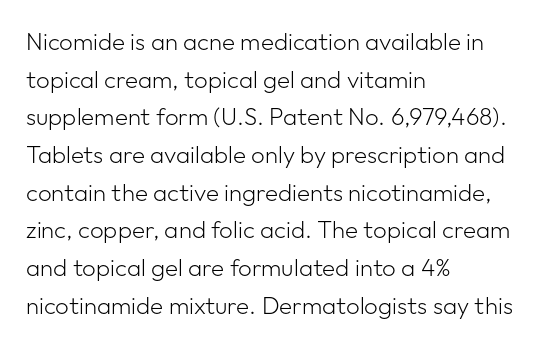
{"italic": "no", "bold": "no", "underline": "no", "align": "left", "line_spacing": "normal", "line_spacing_ratio": 1.57, "letter_spacing": "normal", "letter_spacing_em": 0.0, "glyph_px": 24}
